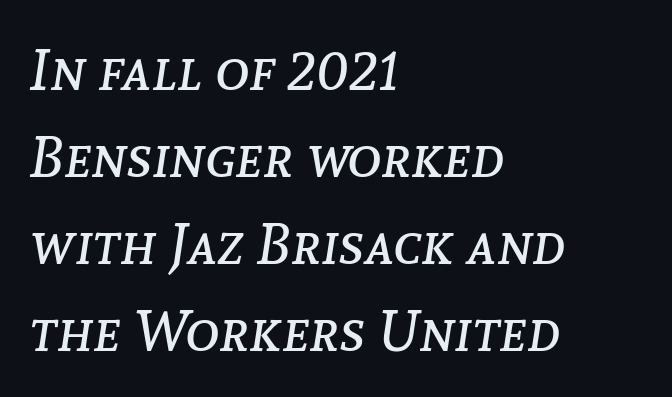
{"italic": "yes", "lean": "right", "slant_degrees": 8, "bold": "no", "weight": "regular", "width": "normal", "stroke_contrast": "low", "x_height": "medium", "monospaced": "no", "underline": "no", "align": "left", "line_spacing": "normal", "line_spacing_ratio": 1.5, "letter_spacing": "normal", "letter_spacing_em": 0.0, "glyph_px": 58}
